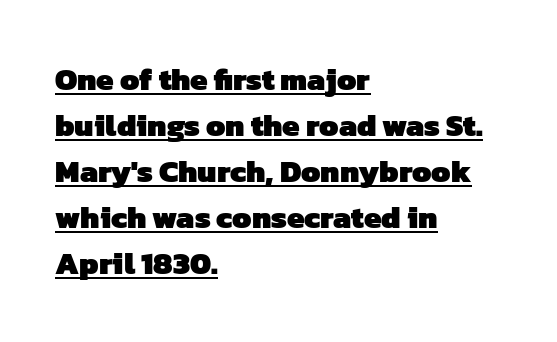
The image shows 31 px heavy sans-serif type; set left-aligned, normal line spacing (1.48x), normal letter spacing, underlined; low stroke contrast and a medium x-height.
